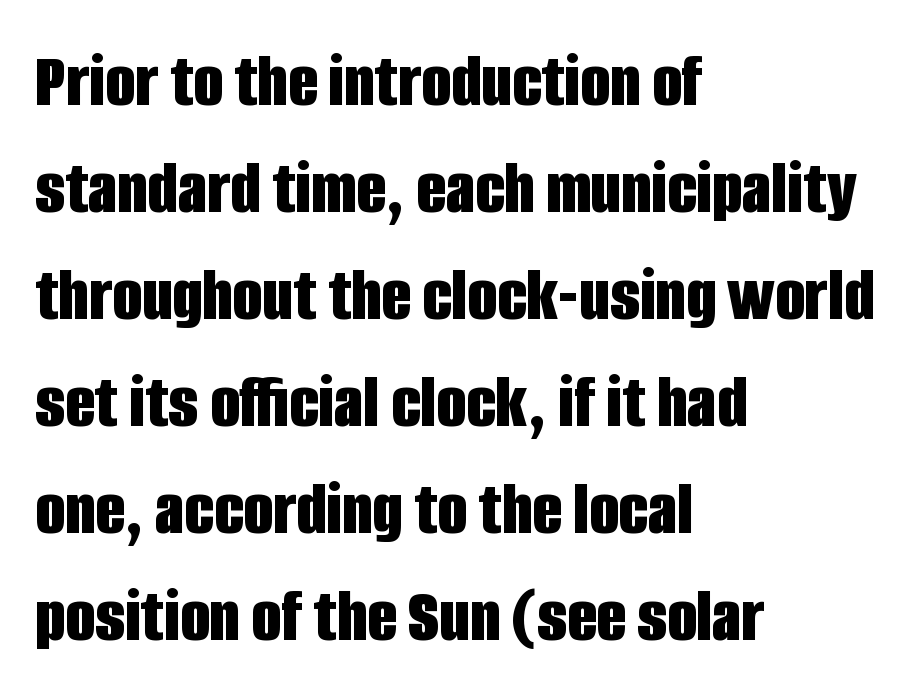
{"serif": "no", "italic": "no", "bold": "yes", "weight": "bold", "width": "condensed", "stroke_contrast": "low", "x_height": "large", "monospaced": "no", "underline": "no", "align": "left", "line_spacing": "normal", "line_spacing_ratio": 1.39, "letter_spacing": "normal", "letter_spacing_em": 0.0, "glyph_px": 77}
